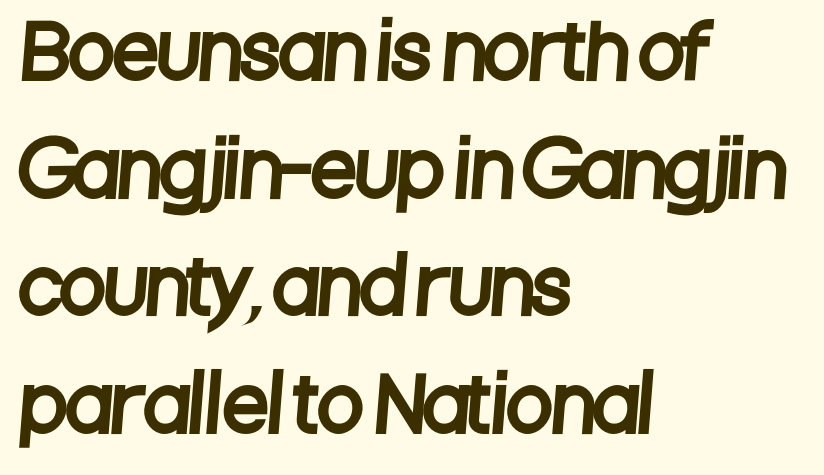
Spacing between characters is what you'd get straight out of the box. Teacher's note: observe the even left margin — that is flush-left alignment. Stroke terminals: plain, sans-serif. Varying glyph widths throughout — classic text-font behaviour. Descender tails drop into unmarked territory. This block has exactly the height ordinary leading produces.
